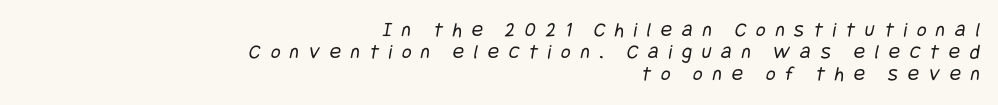
The image shows 21 px text type; set right-aligned, tight line spacing (1.05x), unusually wide letter spacing (+0.47 em), not underlined.
